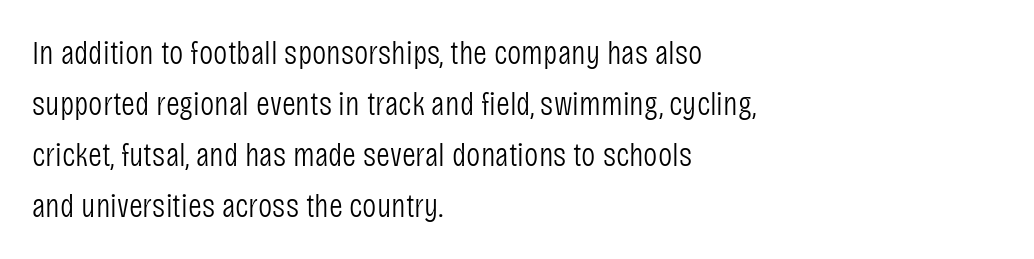
The rows are spaced the way most documents space them. If you drew a line through each stem, it would be perfectly vertical. Each line starts at the same left margin while the right side varies. Think of a printed novel: that variable character pitch is what you see here.
